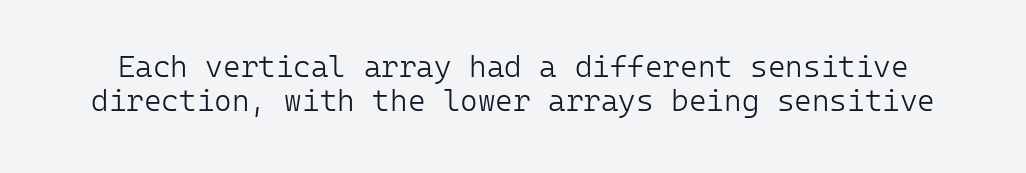
{"serif": "no", "italic": "no", "bold": "no", "weight": "light", "width": "normal", "stroke_contrast": "low", "x_height": "medium", "monospaced": "yes", "underline": "no", "line_spacing": "tight", "line_spacing_ratio": 1.12, "letter_spacing": "normal", "letter_spacing_em": 0.0, "glyph_px": 30}
